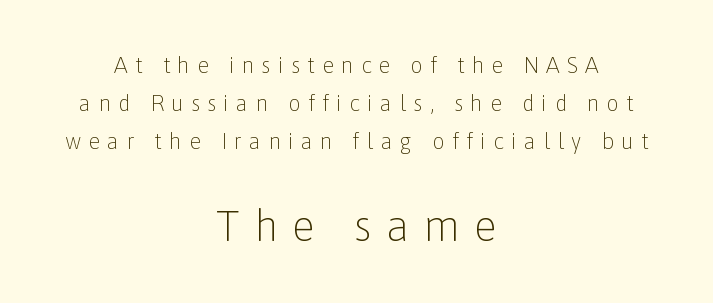
Underlining? Definitely not there. The typeface chosen for these lines omits serifs. Style check: upright. Reading down the block, each line starts at a different indent, mirrored at its end. The font is comparable to plain body text, perhaps lighter. Spacing verdict: proportional, widths tailored to each character.
